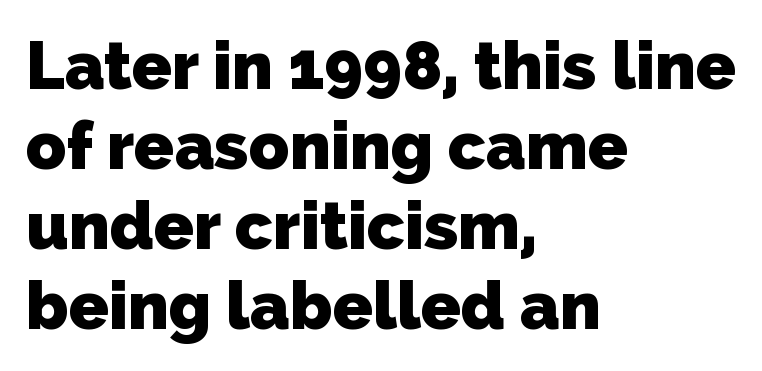
These lines are set flush left with a ragged right edge. The tracking reads as untouched default to a designer's eye. Character widths vary here, with narrow letters taking less room than wide ones. Heavy, bold letterforms.
